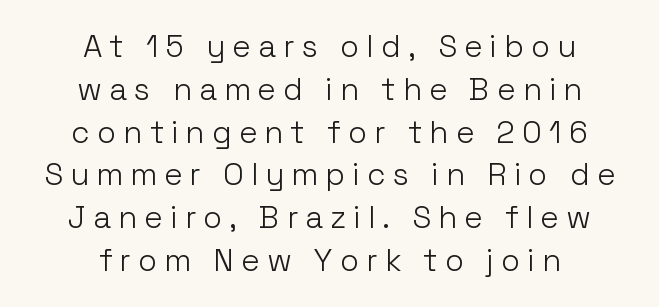
{"serif": "no", "italic": "no", "bold": "no", "weight": "light", "width": "normal", "stroke_contrast": "low", "x_height": "medium", "monospaced": "no", "underline": "no", "align": "center", "line_spacing": "normal", "line_spacing_ratio": 1.38, "letter_spacing": "wide", "letter_spacing_em": 0.23, "glyph_px": 31}
